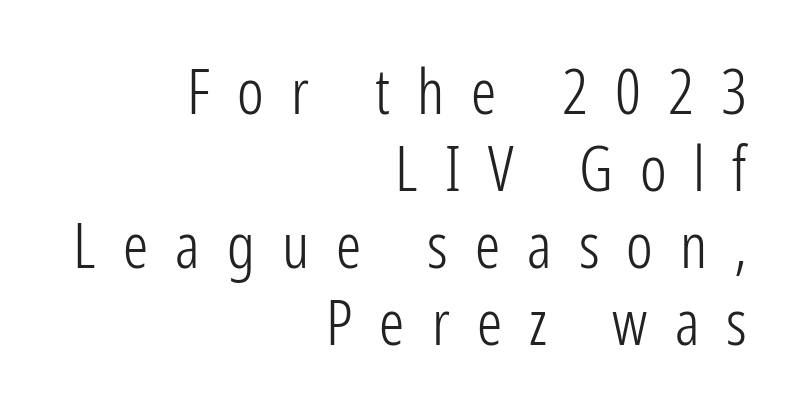
Designer's note — italics off, roman on. Think of a printed novel: that variable character pitch is what you see here. These lines have a slow, spaced-out rhythm from letter to letter. Stems here are at most as thick as an everyday book face.
